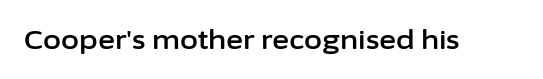
The image shows 26 px text type, upright; set normal letter spacing, not underlined.
